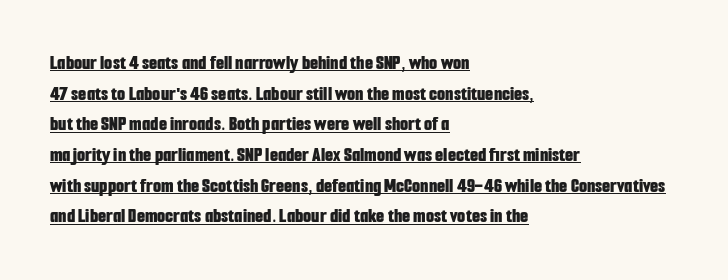
The image shows 21 px bold type, upright; set left-aligned, normal line spacing (1.46x), normal letter spacing, underlined.
